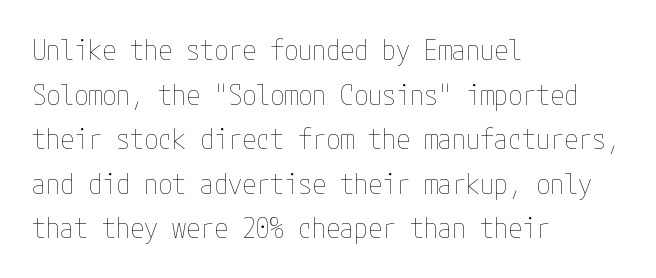
The image shows 28 px thin, condensed type, upright; set left-aligned, normal line spacing (1.59x), normal letter spacing, not underlined; low stroke contrast and a medium x-height.
